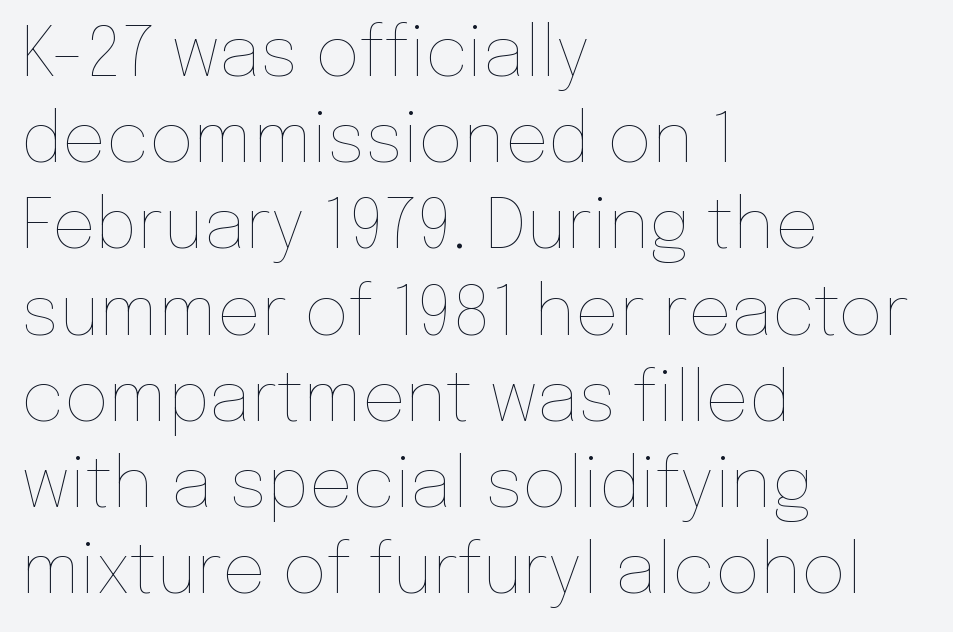
Every row of glyphs begins at an identical x-position on the left. The rendering uses natural spacing where letterforms have individual widths. The face looks like a standard text weight, possibly lighter. Successive baselines arrive at the customary interval. Unlike italic type, these characters show no tilt at all. Each row of text sits above clean, open space.
